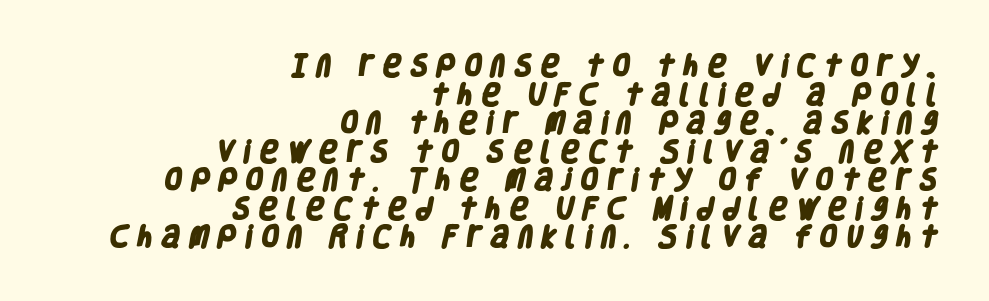
Where is the straight margin? On the right. Plenty of ink on the page — the face is bold. Quick note: underline off. Someone cranked the tracking dial way up on this one.
